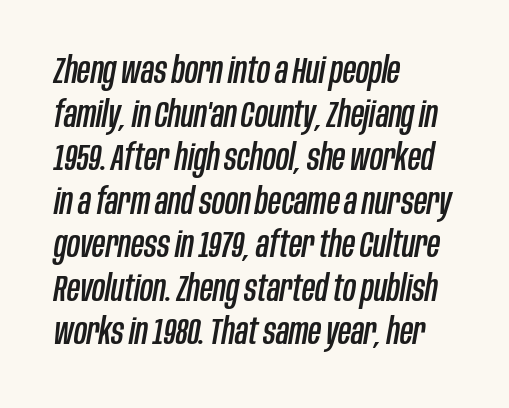
This sample uses an oblique cut, with every glyph tilted off the vertical. Alignment: flush left. Letters rest on an invisible, unmarked baseline. This sample uses plain, unmodified letter spacing. The face used here is proportionally spaced, like ordinary book or web type.
